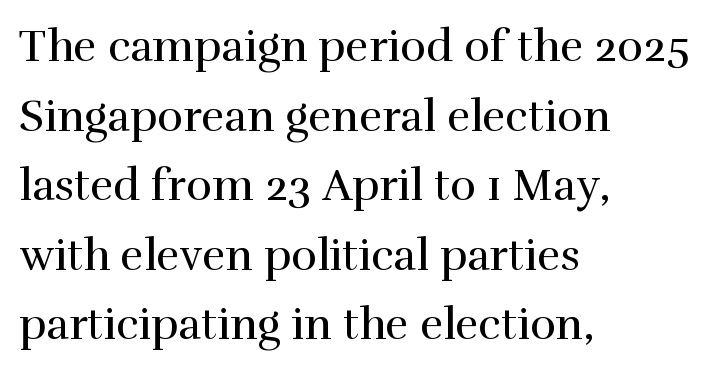
Q: Is the text bold? A: No.
Q: Is the text italic (slanted)? A: No, it is upright.
Q: Is the typeface a serif or a sans-serif typeface? A: Serif.
Q: Is the text underlined? A: No.
Q: How is the paragraph aligned? A: Left-aligned.
Q: Is the spacing between letters normal or unusually wide? A: Normal.
Q: Is the spacing between lines tight, normal or loose? A: Normal.
Q: Width (condensed, normal, or wide)? A: Normal.
Q: Stroke contrast? A: High.
Q: x-height? A: Medium.
Q: Monospaced? A: No.
